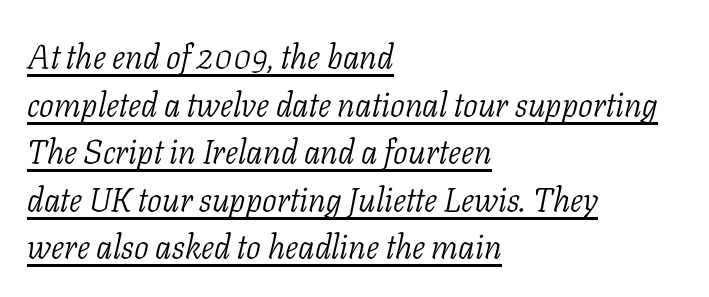
The image shows 33 px light serif type, italic (leaning right); set left-aligned, normal line spacing (1.44x), normal letter spacing, underlined; low stroke contrast and a medium x-height.
